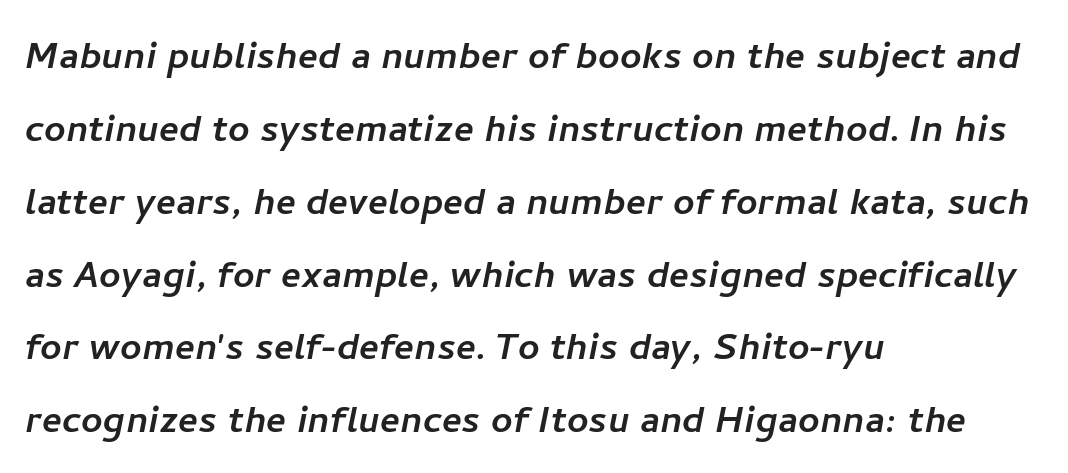
Q: Is the typeface a serif or a sans-serif typeface? A: Sans-serif.
Q: Is the text underlined? A: No.
Q: How is the paragraph aligned? A: Left-aligned.
Q: Is the spacing between letters normal or unusually wide? A: Normal.
Q: Is the spacing between lines tight, normal or loose? A: Normal.
Q: Width (condensed, normal, or wide)? A: Normal.
Q: Stroke contrast? A: Low.
Q: x-height? A: Medium.
Q: Monospaced? A: No.
